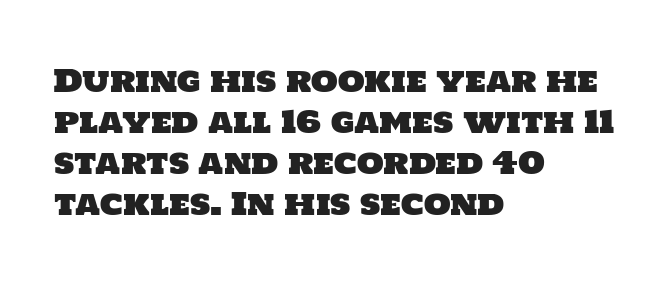
{"serif": "no", "width": "normal", "stroke_contrast": "low", "x_height": "large", "monospaced": "no", "underline": "no", "align": "left", "line_spacing": "normal", "line_spacing_ratio": 1.32, "letter_spacing": "normal", "letter_spacing_em": 0.0, "glyph_px": 31}
